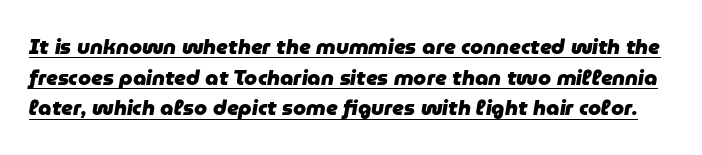
The image shows 21 px bold type, italic (leaning right); set normal line spacing (1.46x), normal letter spacing, underlined.
